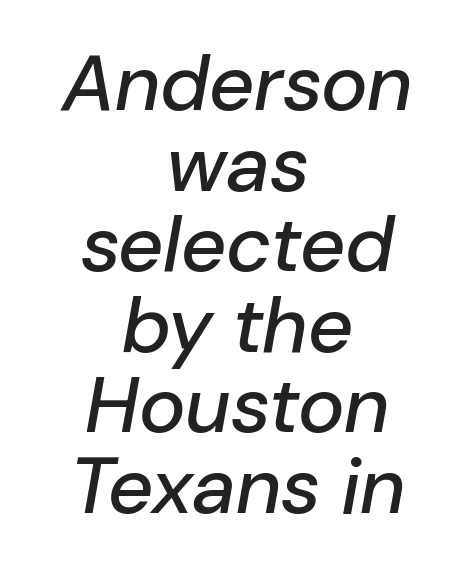
The image shows 79 px text type, italic (leaning right); set centered, tight line spacing (1.02x), normal letter spacing, not underlined; low stroke contrast and a medium x-height.
